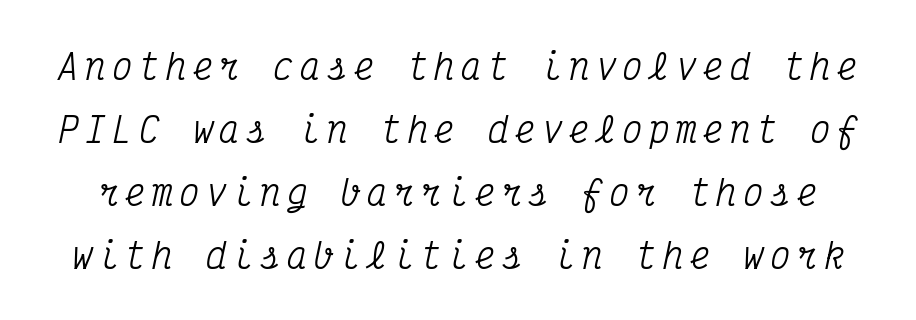
Q: Is the text italic (slanted)? A: Yes, it leans right by about 12 degrees.
Q: Is the typeface a serif or a sans-serif typeface? A: Serif.
Q: Is the text underlined? A: No.
Q: Width (condensed, normal, or wide)? A: Condensed.
Q: Stroke contrast? A: Medium.
Q: x-height? A: Medium.
Q: Monospaced? A: Yes.
